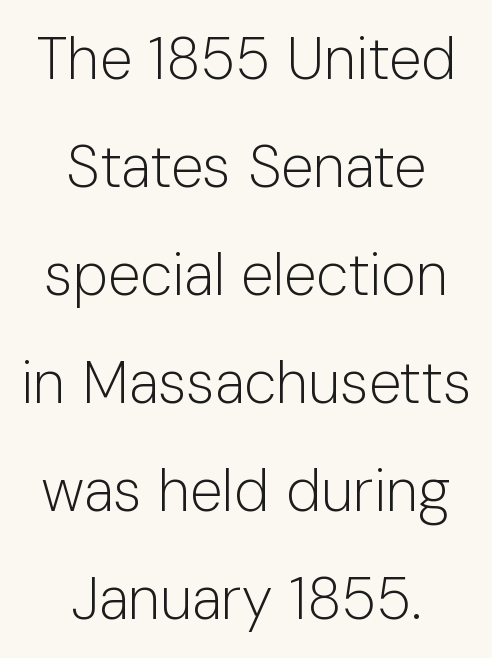
These lines are centered, leaving both edges ragged. The designer went with a sans here, leaving each stem footless. No heavy texture on the line: the type isn't bold. Nobody touched the tracking dial on this one. Underline: absent.
